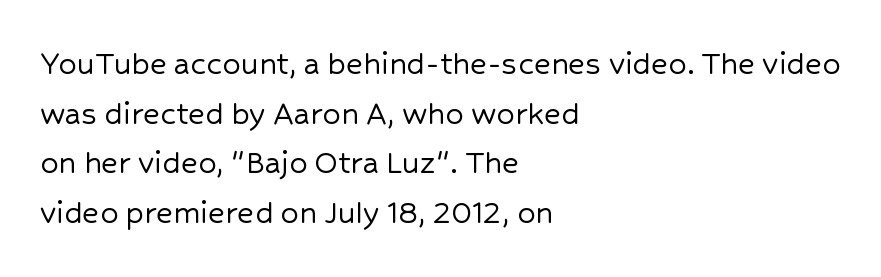
{"serif": "no", "italic": "no", "width": "normal", "stroke_contrast": "low", "x_height": "medium", "monospaced": "no", "underline": "no", "align": "left", "line_spacing": "normal", "line_spacing_ratio": 1.38, "letter_spacing": "normal", "letter_spacing_em": 0.0, "glyph_px": 36}
